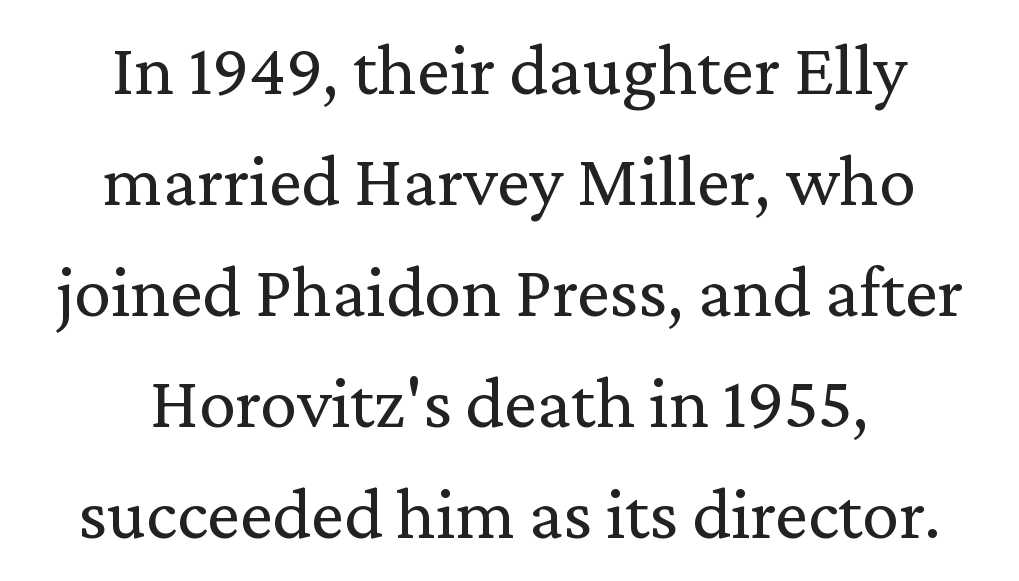
The image shows 74 px regular-weight serif type, upright; set centered, normal line spacing (1.5x), normal letter spacing, not underlined; medium stroke contrast and a medium x-height.
